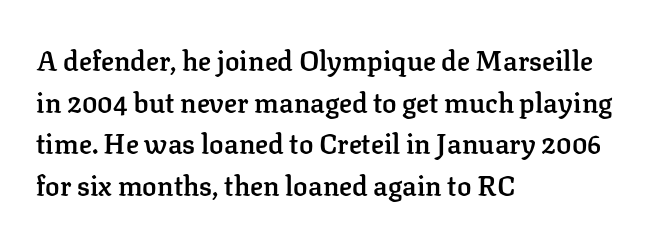
The image shows 27 px text type, upright; set left-aligned, normal line spacing (1.54x), normal letter spacing, not underlined.
